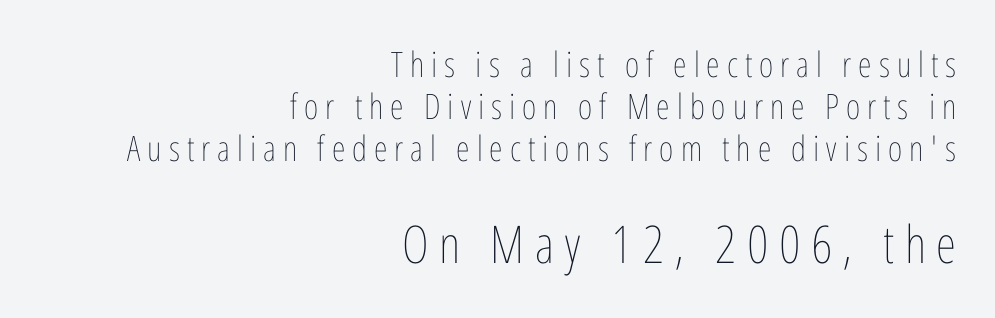
Q: Is the text bold? A: No.
Q: Is the text italic (slanted)? A: No, it is upright.
Q: Is the text underlined? A: No.
Q: How is the paragraph aligned? A: Right-aligned.
Q: Is the spacing between letters normal or unusually wide? A: Unusually wide.
Q: Which block of text is set in a larger size, the first (top) or the second (bottom)? A: The second (bottom) one.
Q: Width (condensed, normal, or wide)? A: Condensed.
Q: Stroke contrast? A: Low.
Q: x-height? A: Medium.
Q: Monospaced? A: No.
